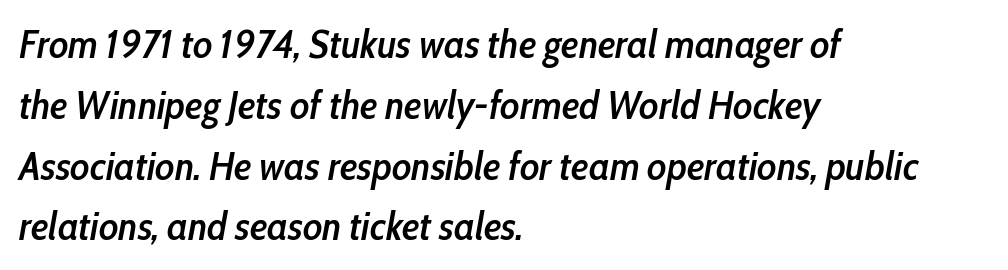
Q: Is the text bold? A: Semi-bold.
Q: Is the text italic (slanted)? A: Yes, it leans right by about 10 degrees.
Q: Is the text underlined? A: No.
Q: How is the paragraph aligned? A: Left-aligned.
Q: Is the spacing between letters normal or unusually wide? A: Normal.
Q: Is the spacing between lines tight, normal or loose? A: Normal.
Q: Width (condensed, normal, or wide)? A: Condensed.
Q: Stroke contrast? A: Low.
Q: x-height? A: Medium.
Q: Monospaced? A: No.
